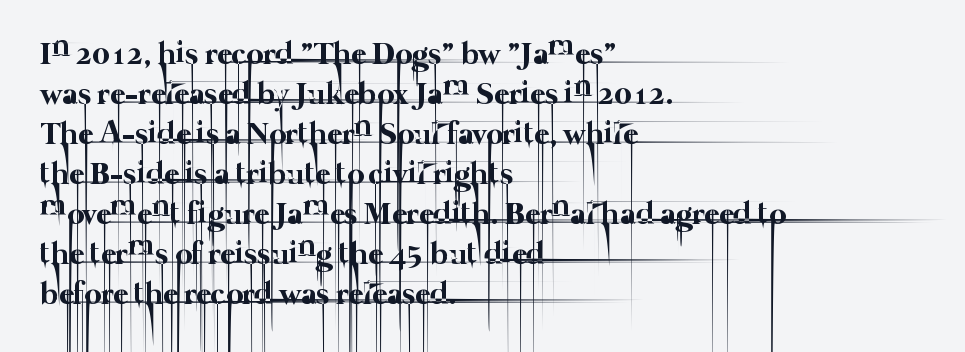
{"bold": "no", "weight": "thin", "width": "normal", "stroke_contrast": "low", "x_height": "medium", "monospaced": "no", "underline": "no", "align": "left", "line_spacing": "normal", "line_spacing_ratio": 1.25, "letter_spacing": "normal", "letter_spacing_em": 0.0, "glyph_px": 32}
